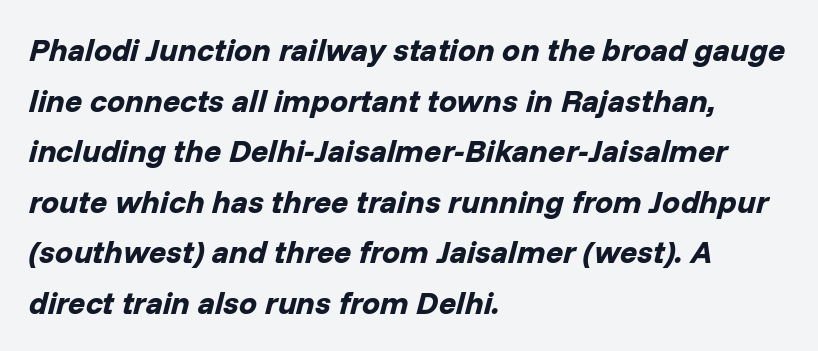
The image shows 32 px bold type, italic (leaning right); set left-aligned, normal line spacing (1.58x), normal letter spacing, not underlined; low stroke contrast and a medium x-height.
